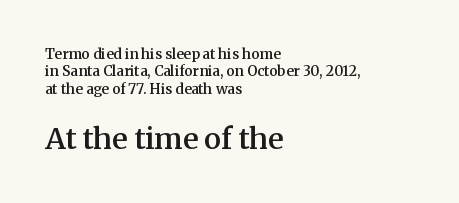
The image shows 29 px semibold serif type, upright; set left-aligned, line spacing 1.24x, normal letter spacing, not underlined; the second (bottom) block is 2.07x larger; medium stroke contrast and a medium x-height.
